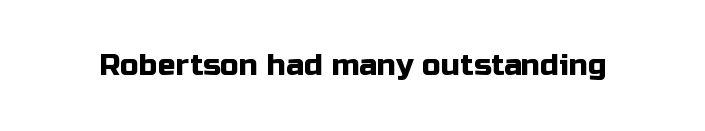
{"serif": "no", "italic": "no", "width": "normal", "stroke_contrast": "low", "x_height": "medium", "monospaced": "no", "underline": "no", "letter_spacing": "normal", "letter_spacing_em": 0.0, "glyph_px": 30}
